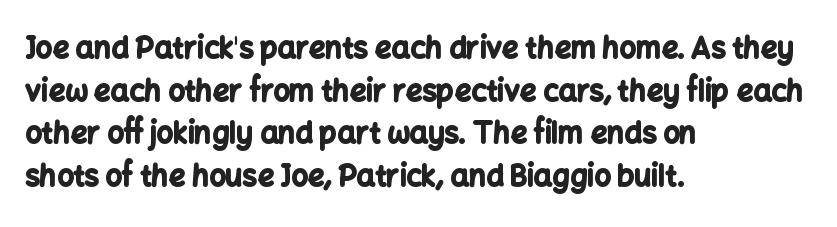
Spacing verdict: proportional, widths tailored to each character. Check where the strokes stop: nothing finishes them off — pure sans. Which margin do the lines hug? The left one — the right edge is uneven. The face used here has the dense, thick strokes of a bold.
